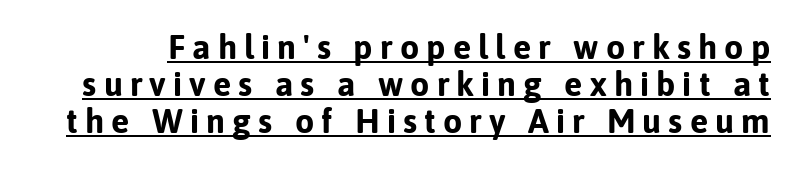
Q: Is the text bold? A: Yes.
Q: Is the text italic (slanted)? A: No, it is upright.
Q: Is the typeface a serif or a sans-serif typeface? A: Sans-serif.
Q: Is the text underlined? A: Yes.
Q: Is the spacing between letters normal or unusually wide? A: Unusually wide.
Q: Is the spacing between lines tight, normal or loose? A: Tight.
Q: Width (condensed, normal, or wide)? A: Normal.
Q: Stroke contrast? A: Low.
Q: x-height? A: Medium.
Q: Monospaced? A: No.
